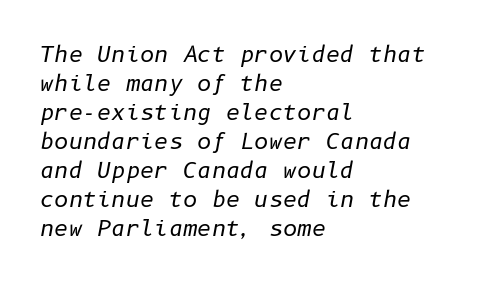
Q: Is the text bold? A: No.
Q: Is the text italic (slanted)? A: Yes, it leans right by about 10 degrees.
Q: Is the text underlined? A: No.
Q: How is the paragraph aligned? A: Left-aligned.
Q: Is the spacing between letters normal or unusually wide? A: Normal.
Q: Is the spacing between lines tight, normal or loose? A: Normal.
